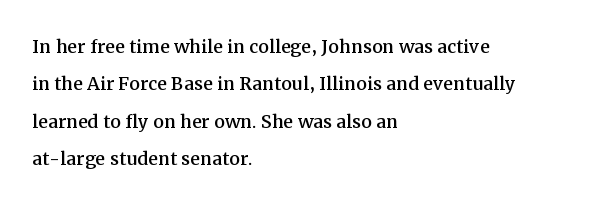
Q: Is the text italic (slanted)? A: No, it is upright.
Q: Is the text underlined? A: No.
Q: How is the paragraph aligned? A: Left-aligned.
Q: Is the spacing between letters normal or unusually wide? A: Normal.
Q: Is the spacing between lines tight, normal or loose? A: Normal.
